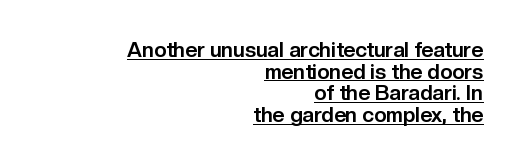
Q: Is the text bold? A: Yes.
Q: Is the text italic (slanted)? A: No, it is upright.
Q: Is the text underlined? A: Yes.
Q: How is the paragraph aligned? A: Right-aligned.
Q: Is the spacing between letters normal or unusually wide? A: Normal.
Q: Is the spacing between lines tight, normal or loose? A: Tight.
